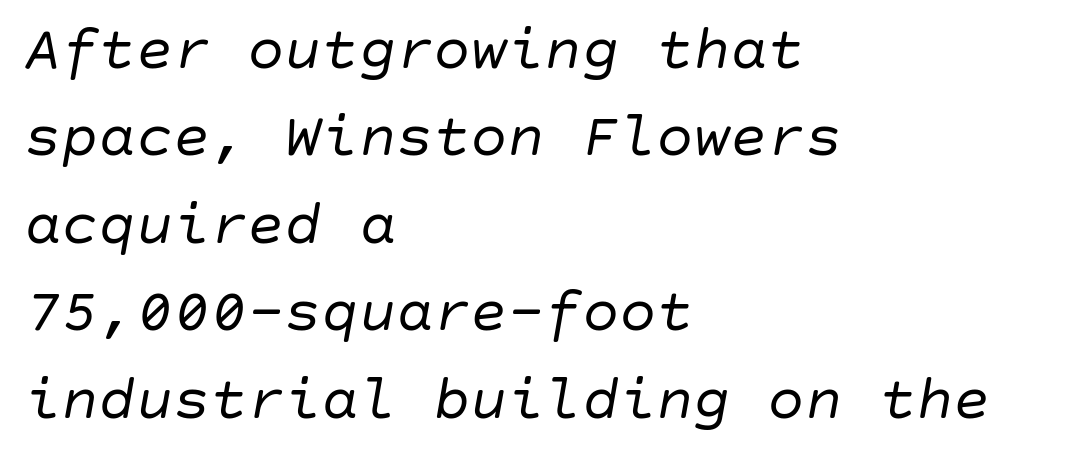
Q: Is the text bold? A: No.
Q: Is the text italic (slanted)? A: Yes, it leans right by about 10 degrees.
Q: Is the text underlined? A: No.
Q: How is the paragraph aligned? A: Left-aligned.
Q: Is the spacing between letters normal or unusually wide? A: Normal.
Q: Is the spacing between lines tight, normal or loose? A: Normal.
Q: Width (condensed, normal, or wide)? A: Normal.
Q: Stroke contrast? A: Low.
Q: x-height? A: Large.
